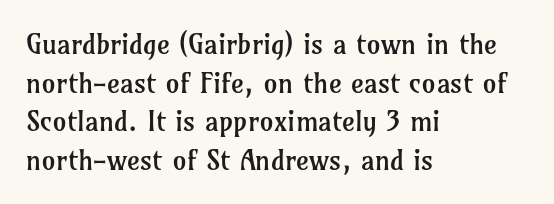
Standard letterfit; no display-style spreading of the glyphs. The words here are not underlined. The weight would be labelled regular, book, light, or lighter still. Characters remain perfectly vertical along every line. Spacing verdict: proportional, widths tailored to each character.
